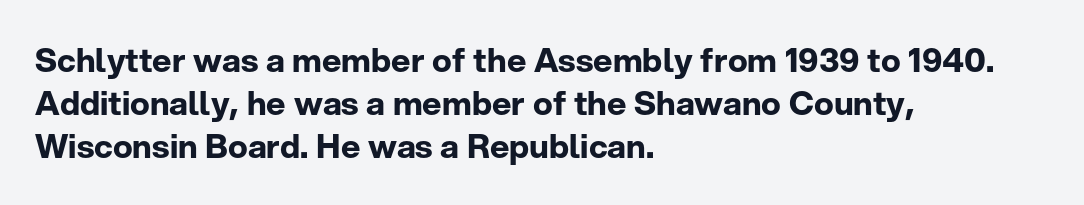
{"serif": "no", "italic": "no", "bold": "yes", "weight": "bold", "width": "normal", "stroke_contrast": "low", "x_height": "medium", "monospaced": "no", "underline": "no", "align": "left", "line_spacing": "normal", "line_spacing_ratio": 1.31, "letter_spacing": "normal", "letter_spacing_em": 0.0, "glyph_px": 33}
